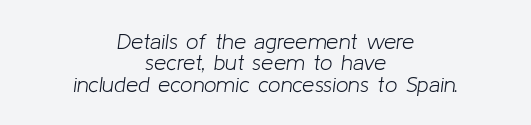
{"italic": "yes", "lean": "right", "slant_degrees": 8, "bold": "no", "underline": "no", "align": "center", "line_spacing": "tight", "line_spacing_ratio": 0.97, "letter_spacing": "normal", "letter_spacing_em": 0.0, "glyph_px": 22}
